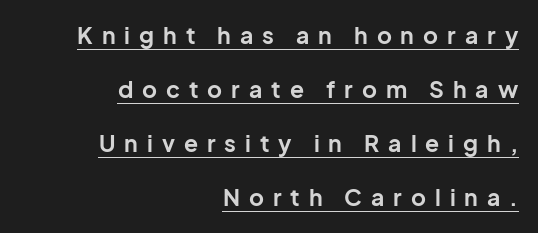
The image shows 23 px bold type, upright; set right-aligned, loose line spacing (2.35x), unusually wide letter spacing (+0.39 em), underlined.
